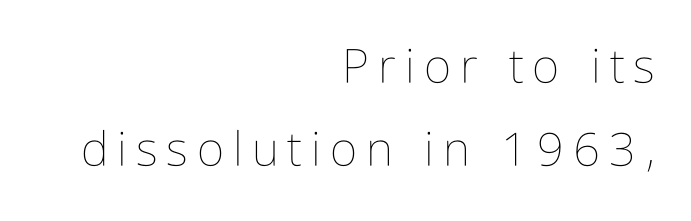
Every row of glyphs terminates at an identical x-position on the right. The letters stand upright; this is a roman face. Proportional: the letters do not fall into vertical columns. Summary of weight: not heavy and not bold. Each row of text sits above clean, open space.
